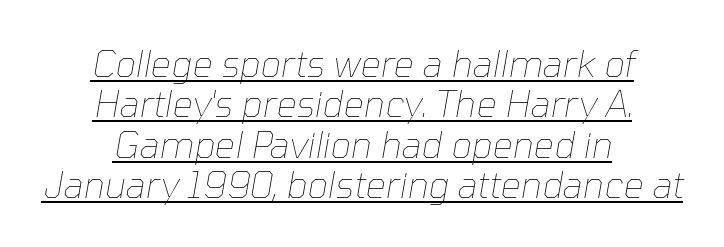
The image shows 36 px thin type, italic (leaning right); set centered, tight line spacing (1.12x), normal letter spacing, underlined; low stroke contrast and a medium x-height.
